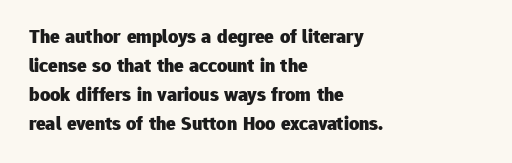
The image shows 20 px bold type, upright; set left-aligned, normal line spacing (1.45x), normal letter spacing, not underlined.
